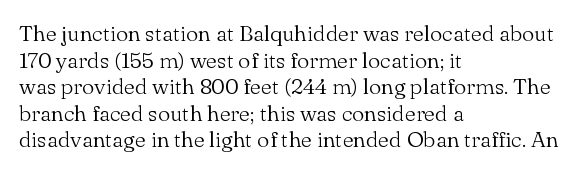
The image shows 22 px text type, upright; set left-aligned, line spacing 1.21x, normal letter spacing, not underlined.
